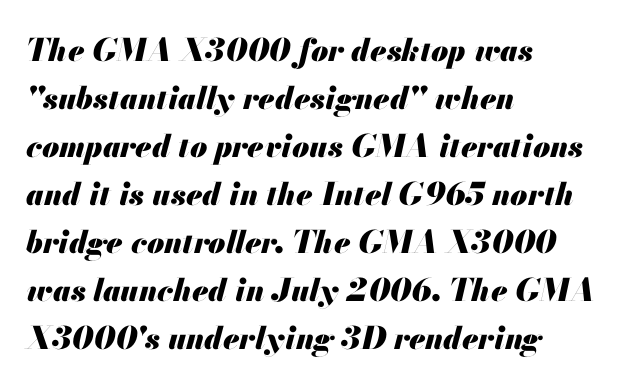
On the weight axis this lands at bold, roughly 700. Each letter keeps its own natural width here, so spacing adapts to shape. Words float on clear page, feet unadorned. Students, note that the glyphs here touch the page at normal intervals. Notice how descenders clear the ascenders below comfortably — that's standard leading.
